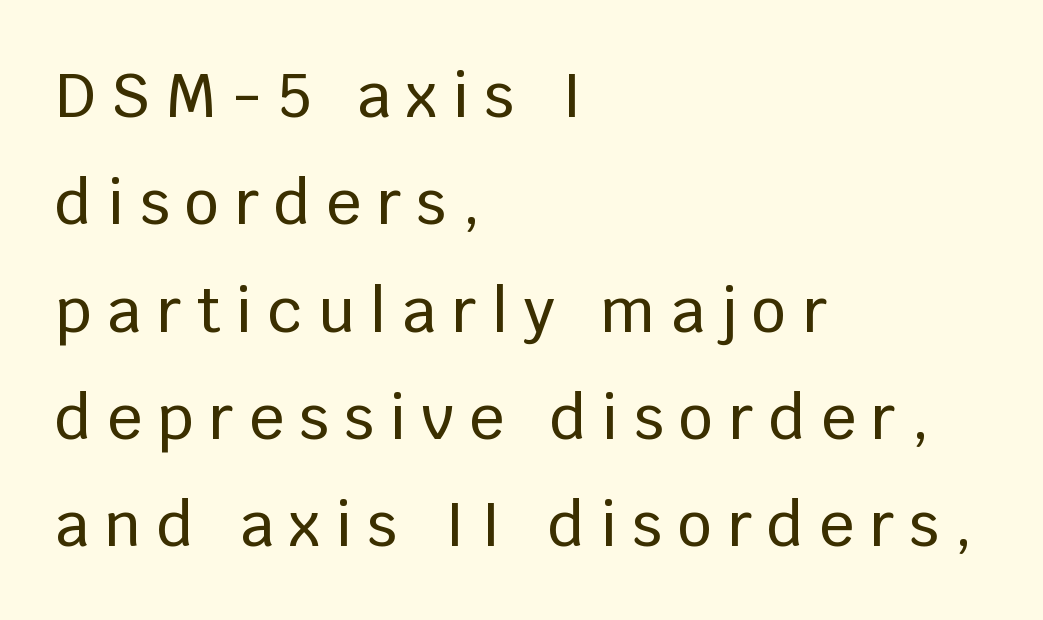
The image shows 61 px sans-serif type, upright; set left-aligned, line spacing 1.76x, unusually wide letter spacing (+0.25 em), not underlined; low stroke contrast and a large x-height.
